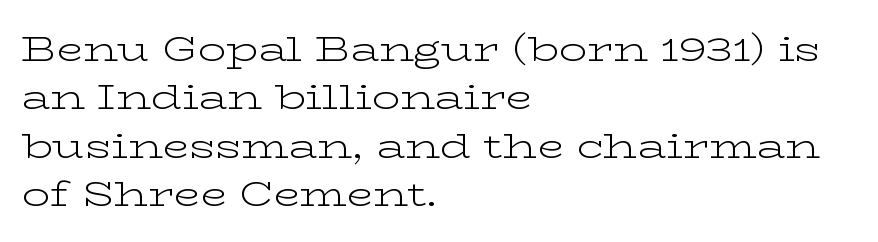
Q: Is the text bold? A: No.
Q: Is the text italic (slanted)? A: No, it is upright.
Q: Is the typeface a serif or a sans-serif typeface? A: Serif.
Q: Is the text underlined? A: No.
Q: How is the paragraph aligned? A: Left-aligned.
Q: Is the spacing between letters normal or unusually wide? A: Normal.
Q: Is the spacing between lines tight, normal or loose? A: Normal.
Q: Width (condensed, normal, or wide)? A: Wide.
Q: Stroke contrast? A: Low.
Q: x-height? A: Medium.
Q: Monospaced? A: No.
